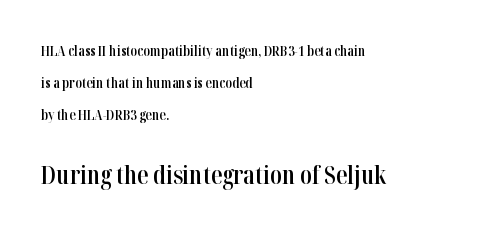
Q: Is the text bold? A: Semi-bold.
Q: Is the text italic (slanted)? A: No, it is upright.
Q: Is the text underlined? A: No.
Q: How is the paragraph aligned? A: Left-aligned.
Q: Is the spacing between letters normal or unusually wide? A: Normal.
Q: Is the spacing between lines tight, normal or loose? A: Loose.
Q: Which block of text is set in a larger size, the first (top) or the second (bottom)? A: The second (bottom) one.
